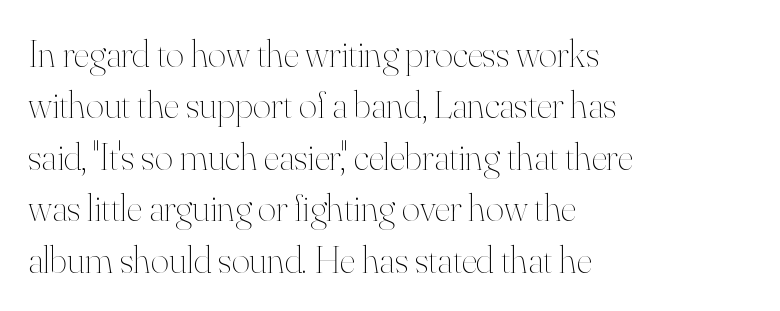
Q: Is the text bold? A: No.
Q: Is the text italic (slanted)? A: No, it is upright.
Q: Is the text underlined? A: No.
Q: How is the paragraph aligned? A: Left-aligned.
Q: Is the spacing between letters normal or unusually wide? A: Normal.
Q: Is the spacing between lines tight, normal or loose? A: Normal.
Q: Width (condensed, normal, or wide)? A: Normal.
Q: Stroke contrast? A: High.
Q: x-height? A: Small.
Q: Monospaced? A: No.
